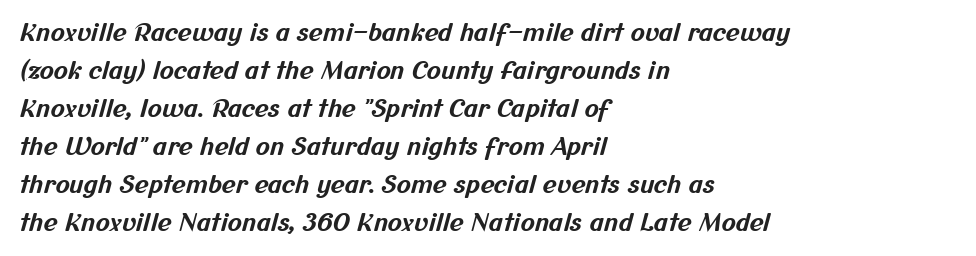
Q: Is the text bold? A: Yes.
Q: Is the text underlined? A: No.
Q: How is the paragraph aligned? A: Left-aligned.
Q: Is the spacing between letters normal or unusually wide? A: Normal.
Q: Is the spacing between lines tight, normal or loose? A: Normal.
